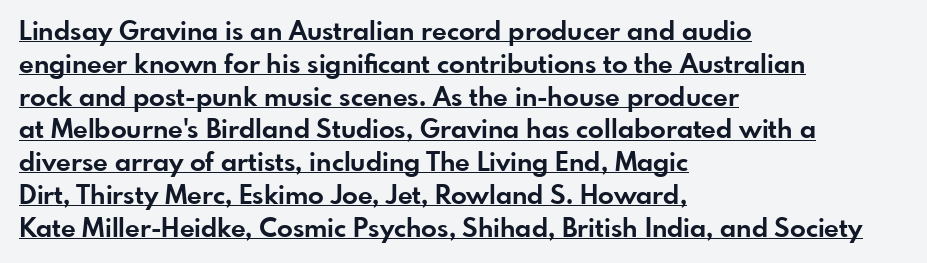
The image shows 26 px bold type, upright; set left-aligned, normal line spacing (1.26x), normal letter spacing, underlined.
